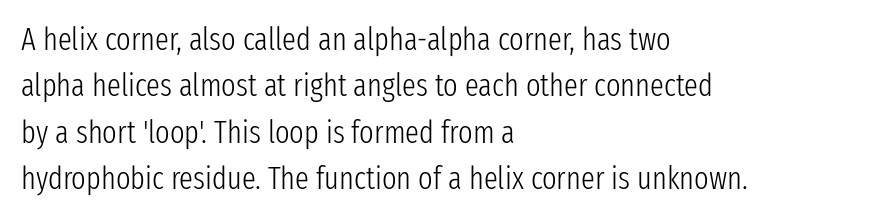
{"serif": "no", "italic": "no", "bold": "no", "weight": "light", "width": "condensed", "stroke_contrast": "low", "x_height": "medium", "monospaced": "no", "underline": "no", "align": "left", "line_spacing": "normal", "line_spacing_ratio": 1.5, "letter_spacing": "normal", "letter_spacing_em": 0.0, "glyph_px": 31}
